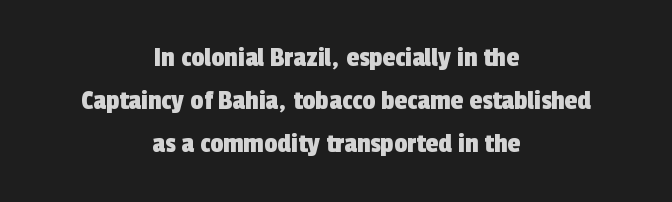
{"serif": "no", "width": "condensed", "x_height": "medium", "monospaced": "no", "underline": "no", "align": "center", "line_spacing": "normal", "line_spacing_ratio": 1.49, "letter_spacing": "normal", "letter_spacing_em": 0.0, "glyph_px": 29}
